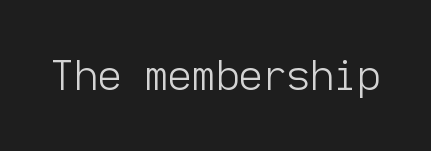
{"serif": "no", "italic": "no", "bold": "no", "weight": "light", "width": "normal", "stroke_contrast": "low", "x_height": "medium", "monospaced": "yes", "underline": "no", "letter_spacing": "normal", "letter_spacing_em": 0.0, "glyph_px": 41}
